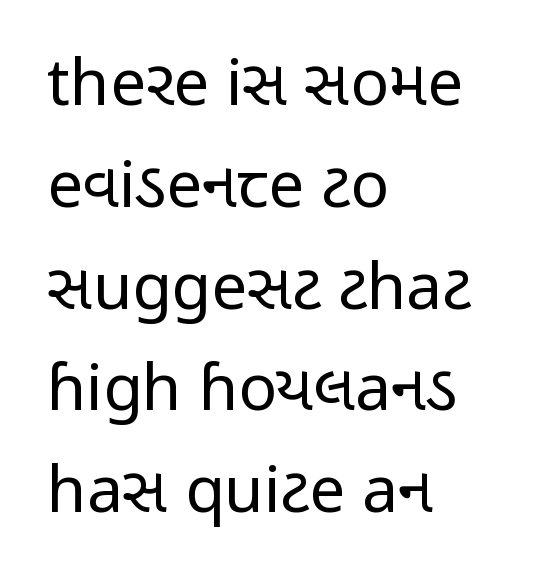
Q: Is the text bold? A: No.
Q: Is the text italic (slanted)? A: No, it is upright.
Q: Is the typeface a serif or a sans-serif typeface? A: Sans-serif.
Q: Is the text underlined? A: No.
Q: How is the paragraph aligned? A: Left-aligned.
Q: Is the spacing between letters normal or unusually wide? A: Normal.
Q: Is the spacing between lines tight, normal or loose? A: Normal.
Q: Width (condensed, normal, or wide)? A: Condensed.
Q: Stroke contrast? A: Low.
Q: x-height? A: Medium.
Q: Monospaced? A: No.
